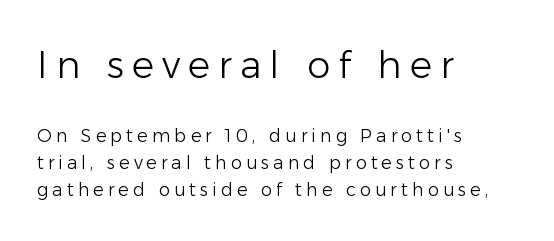
The image shows 37 px light sans-serif type, upright; set left-aligned, normal line spacing (1.5x), unusually wide letter spacing (+0.22 em), not underlined; the first (top) block is 2.06x larger; low stroke contrast and a medium x-height.
